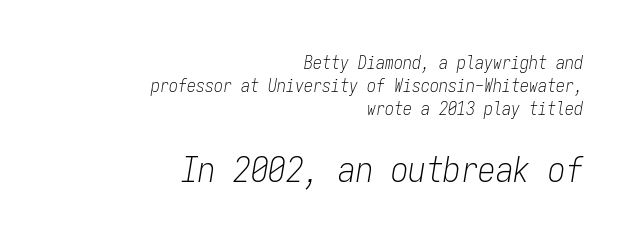
The image shows 35 px light, condensed type, italic (leaning right), monospaced; set right-aligned, normal line spacing (1.27x), normal letter spacing, not underlined; the second (bottom) block is 1.94x larger; low stroke contrast and a medium x-height.
